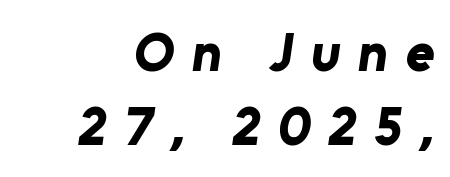
Look at the bottom of the vertical strokes: they stop flat, with no serifs. Rule under the text: the space is simply empty. Proportional: the letters do not fall into vertical columns. A typesetter would call this heavily tracked-out type. Typesetter's note: full bold, strokes at maximum text heaviness. Line spacing here is normal.
